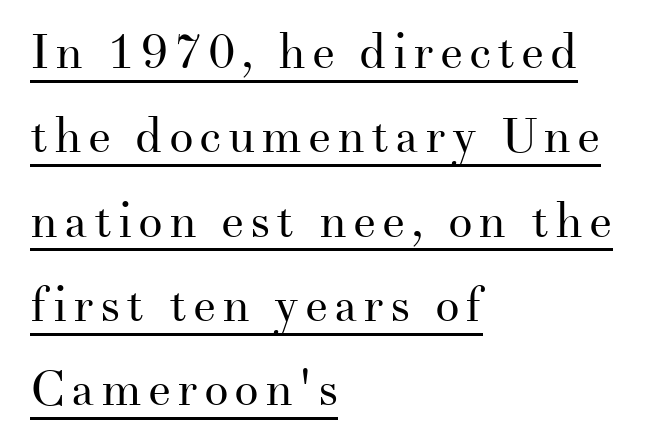
Q: Is the text bold? A: No.
Q: Is the text italic (slanted)? A: No, it is upright.
Q: Is the typeface a serif or a sans-serif typeface? A: Serif.
Q: Is the text underlined? A: Yes.
Q: How is the paragraph aligned? A: Left-aligned.
Q: Width (condensed, normal, or wide)? A: Normal.
Q: Stroke contrast? A: Medium.
Q: x-height? A: Small.
Q: Monospaced? A: No.
